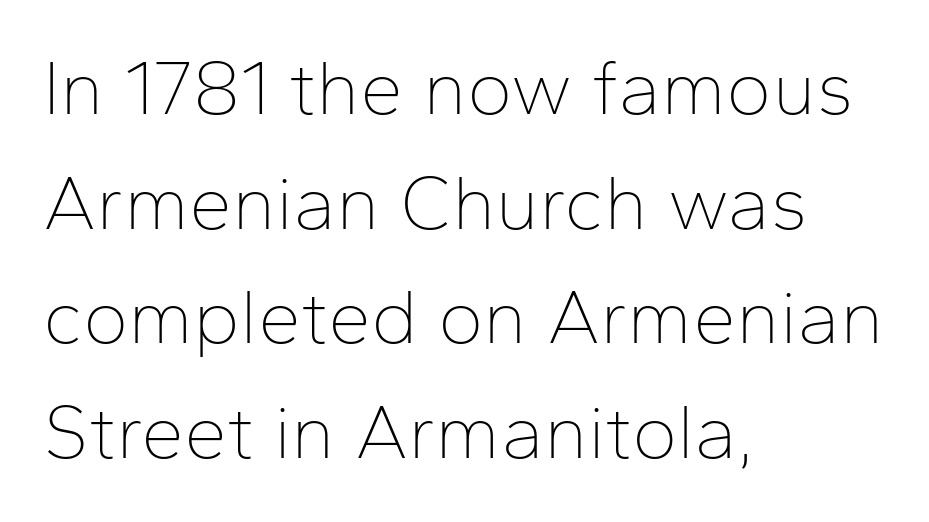
Just letters on the line, the space beneath them empty. These lines keep a tight, regular rhythm from letter to letter. The font is comparable to plain body text, perhaps lighter. Posture: vertical.
